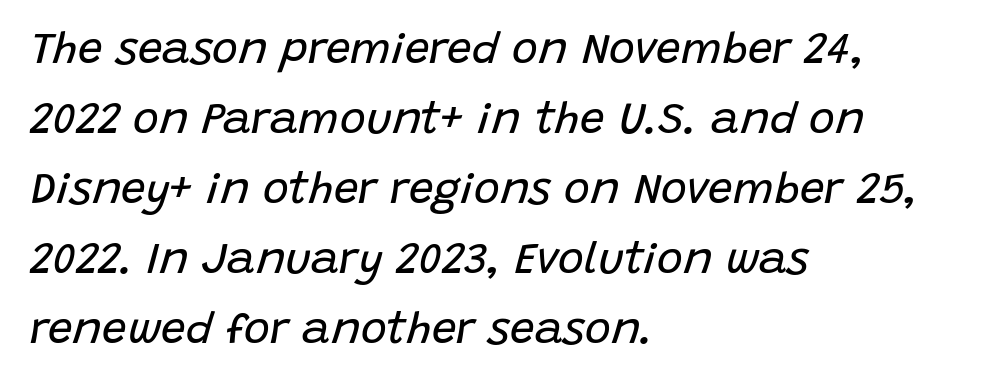
The image shows 44 px regular-weight type, italic (leaning right); set left-aligned, normal line spacing (1.59x), normal letter spacing, not underlined; low stroke contrast and a large x-height.
